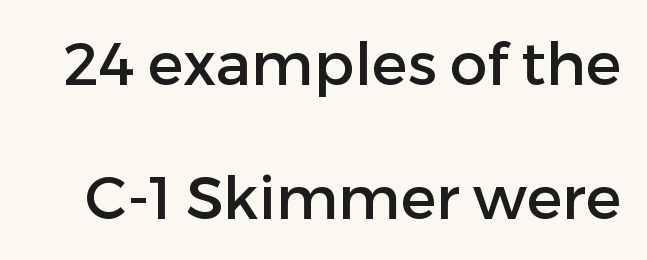
Q: Is the text italic (slanted)? A: No, it is upright.
Q: Is the typeface a serif or a sans-serif typeface? A: Sans-serif.
Q: Is the text underlined? A: No.
Q: Is the spacing between letters normal or unusually wide? A: Normal.
Q: Is the spacing between lines tight, normal or loose? A: Loose.
Q: Width (condensed, normal, or wide)? A: Normal.
Q: Stroke contrast? A: Low.
Q: x-height? A: Medium.
Q: Monospaced? A: No.
